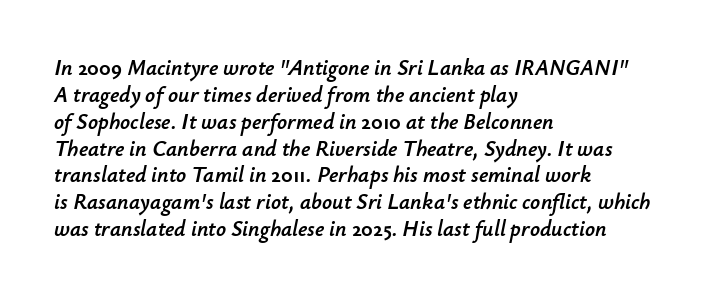
Q: Is the text italic (slanted)? A: Yes, it leans right by about 12 degrees.
Q: Is the text underlined? A: No.
Q: How is the paragraph aligned? A: Left-aligned.
Q: Is the spacing between letters normal or unusually wide? A: Normal.
